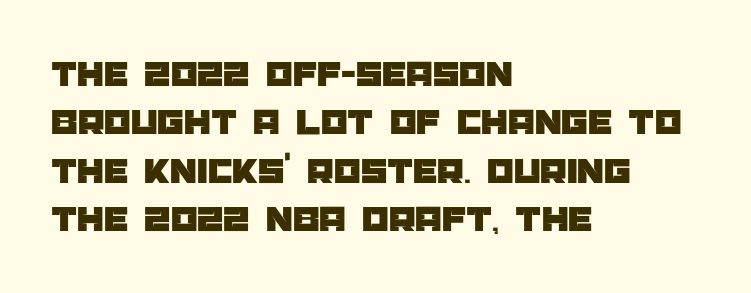
The image shows 38 px sans-serif type, upright; set left-aligned, normal line spacing (1.27x), normal letter spacing, not underlined; low stroke contrast and a large x-height.
